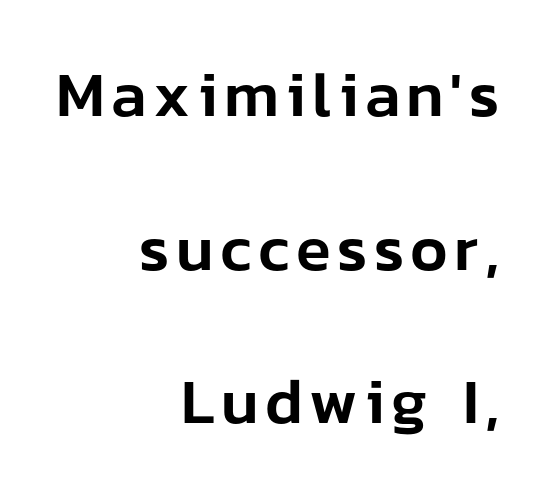
Underline: absent. The lines are quadded right. Successive baselines arrive slowly, with a big drop between each. These lines were composed using upright roman letters. Looks like regular typesetting: each glyph gets only the width it needs. Serifs: no, the terminals of the letterforms are clean.
